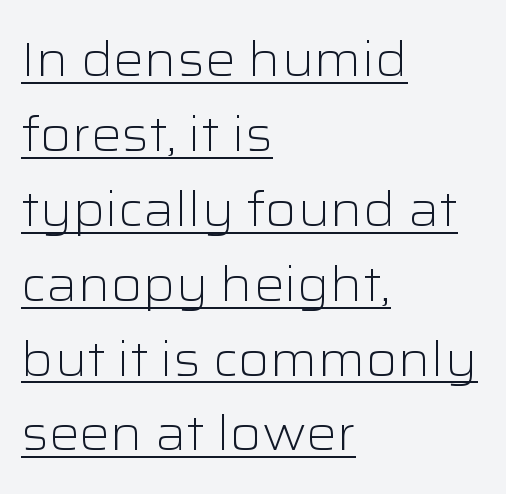
{"serif": "no", "italic": "no", "bold": "no", "weight": "light", "width": "wide", "stroke_contrast": "low", "x_height": "medium", "monospaced": "no", "underline": "yes", "align": "left", "line_spacing": "normal", "line_spacing_ratio": 1.56, "letter_spacing": "normal", "letter_spacing_em": 0.0, "glyph_px": 48}
